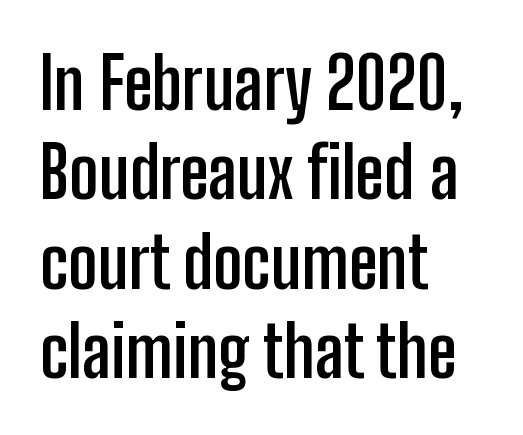
The lettering holds an erect, upright posture throughout. The line texture is even and compact thanks to regular tracking. Do the characters align in a grid? No, the font is proportional. These lines stack with their left ends in a neat column.
